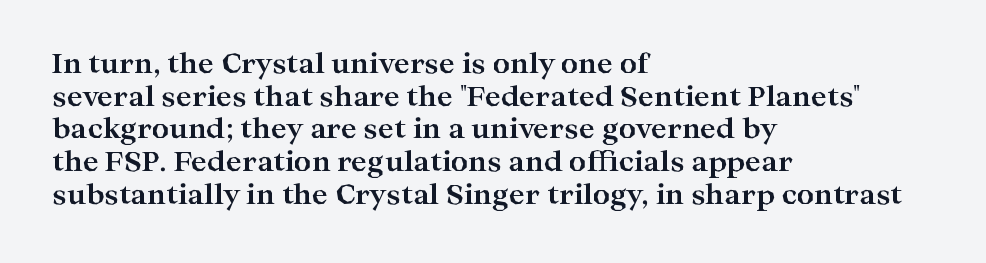
The glyphs are unaccompanied by any horizontal stroke below them. The passage shown is emphatically bold. The lettering holds an erect, upright posture throughout. Here the glyphs are tracked normally, forming tight word shapes.
